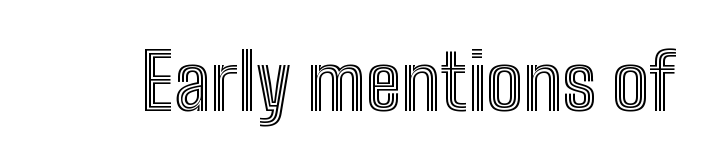
{"italic": "no", "width": "condensed", "x_height": "medium", "monospaced": "no", "underline": "no", "letter_spacing": "normal", "letter_spacing_em": 0.0, "glyph_px": 77}
